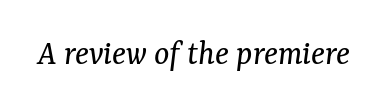
The image shows 36 px regular-weight serif type, italic (leaning right); set normal letter spacing, not underlined; medium stroke contrast and a medium x-height.
